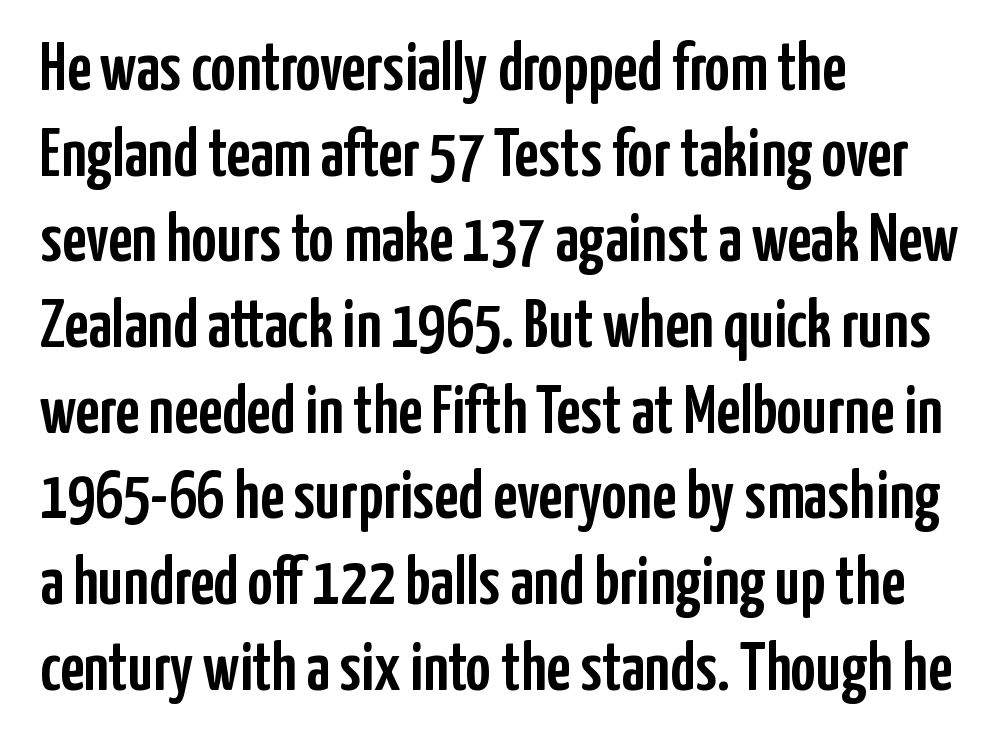
Q: Is the text italic (slanted)? A: No, it is upright.
Q: Is the typeface a serif or a sans-serif typeface? A: Sans-serif.
Q: Is the text underlined? A: No.
Q: How is the paragraph aligned? A: Left-aligned.
Q: Is the spacing between letters normal or unusually wide? A: Normal.
Q: Is the spacing between lines tight, normal or loose? A: Normal.
Q: Width (condensed, normal, or wide)? A: Condensed.
Q: Stroke contrast? A: Low.
Q: x-height? A: Medium.
Q: Monospaced? A: No.
